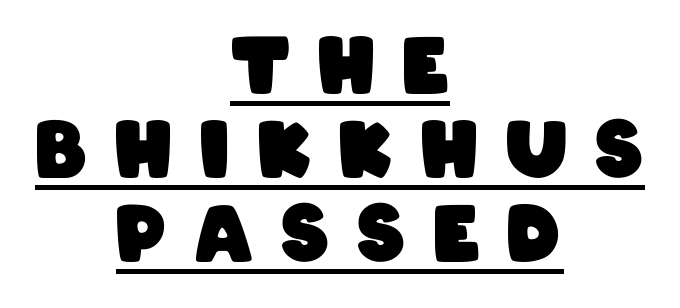
The image shows 77 px heavy, condensed sans-serif type; set centered, tight line spacing (1.09x), unusually wide letter spacing (+0.36 em), underlined; low stroke contrast and a large x-height.
